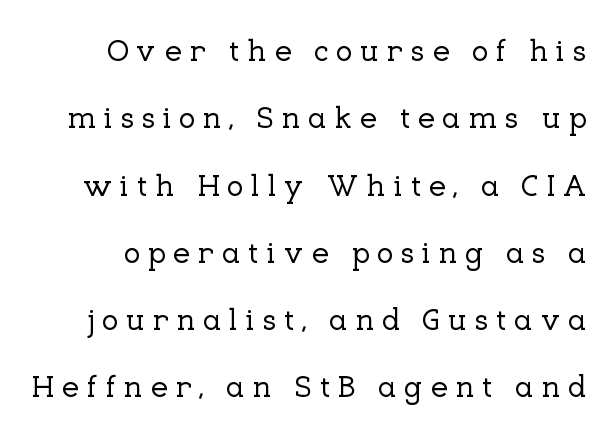
The image shows 31 px serif type, upright; set right-aligned, loose line spacing (2.17x), unusually wide letter spacing (+0.24 em), not underlined; low stroke contrast and a medium x-height.
